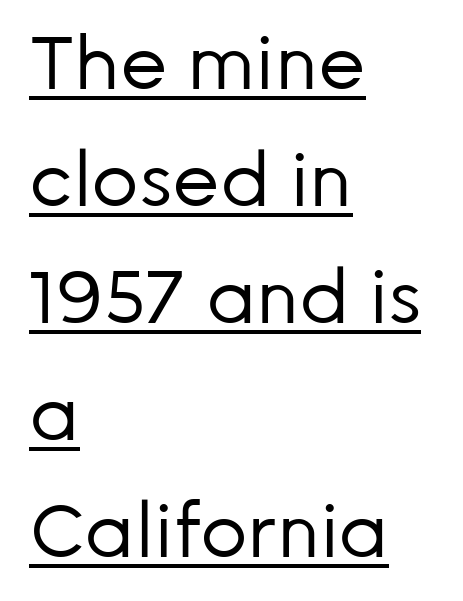
{"serif": "no", "italic": "no", "bold": "no", "weight": "regular", "width": "normal", "stroke_contrast": "low", "x_height": "medium", "monospaced": "no", "underline": "yes", "align": "left", "line_spacing": "normal", "line_spacing_ratio": 1.58, "letter_spacing": "normal", "letter_spacing_em": 0.0, "glyph_px": 74}
